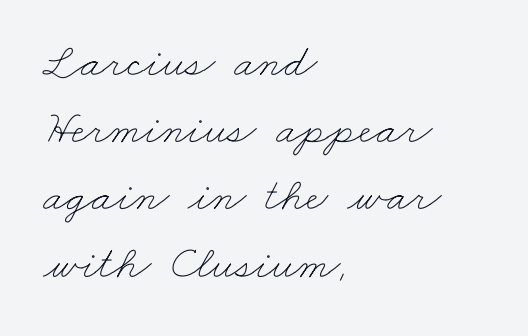
A typesetter would call this proportional, since set widths differ per character. Visually the block forms a straight wall on the left and a jagged coastline on the right. The cut favours lightness, reaching ordinary text weight at its darkest. Is there much room between lines? A standard amount, neither cramped nor airy.
